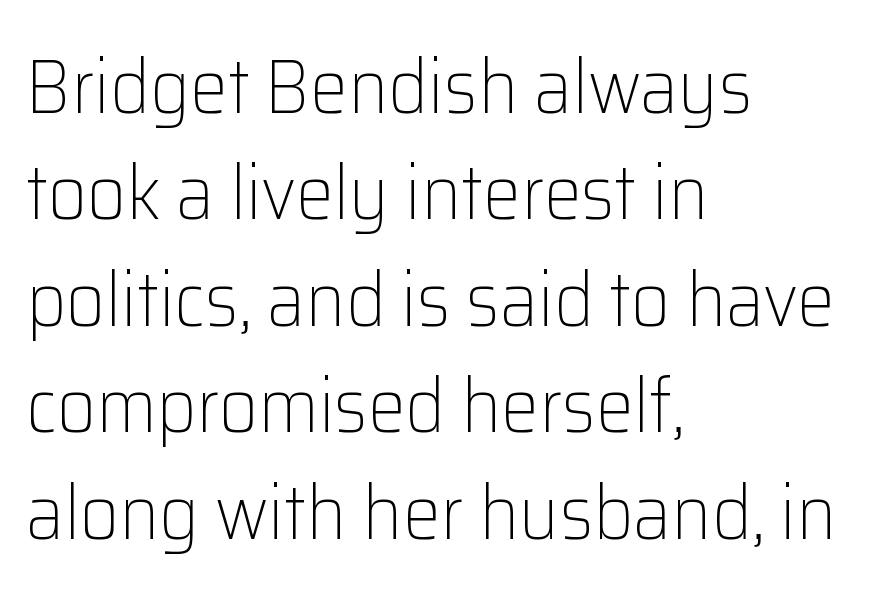
{"serif": "no", "italic": "no", "bold": "no", "weight": "light", "width": "normal", "stroke_contrast": "low", "x_height": "medium", "monospaced": "no", "underline": "no", "align": "left", "line_spacing": "normal", "line_spacing_ratio": 1.4, "letter_spacing": "normal", "letter_spacing_em": 0.0, "glyph_px": 76}
